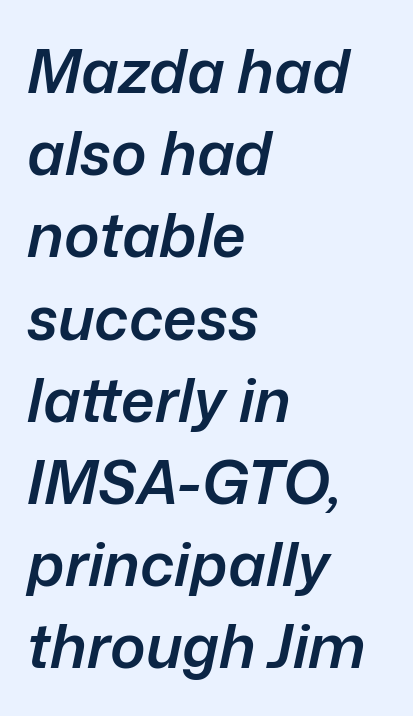
Q: Is the text bold? A: Semi-bold.
Q: Is the text italic (slanted)? A: Yes, it leans right by about 12 degrees.
Q: Is the text underlined? A: No.
Q: How is the paragraph aligned? A: Left-aligned.
Q: Is the spacing between letters normal or unusually wide? A: Normal.
Q: Is the spacing between lines tight, normal or loose? A: Normal.
Q: Width (condensed, normal, or wide)? A: Normal.
Q: Stroke contrast? A: Low.
Q: x-height? A: Medium.
Q: Monospaced? A: No.
